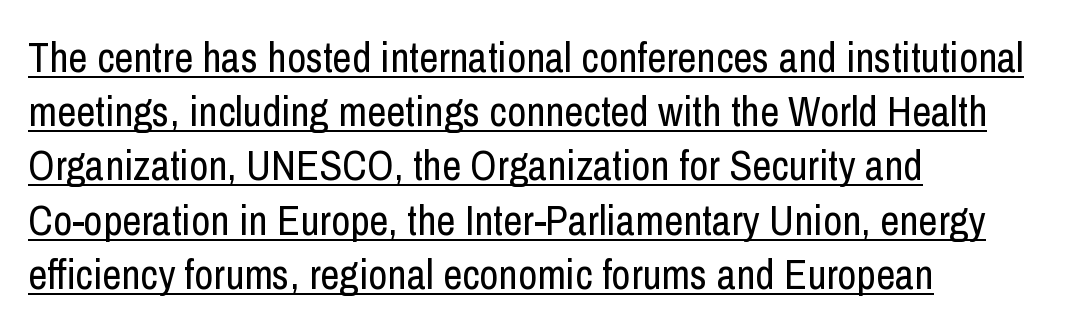
If you drew a line through each stem, it would be perfectly vertical. Type style note: lacks serifs. A typesetter would call this zero additional tracking. A light-to-regular cut is what we see here. These lines are set flush left with a ragged right edge.
